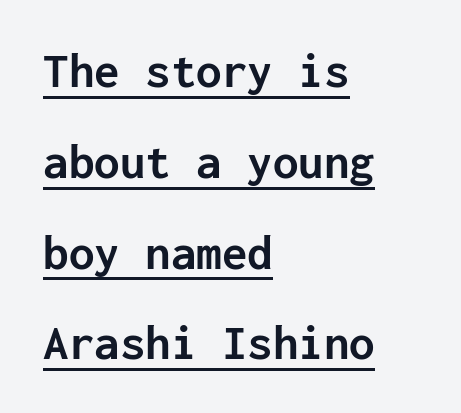
{"serif": "no", "italic": "no", "bold": "yes", "weight": "semibold", "width": "normal", "stroke_contrast": "low", "x_height": "medium", "monospaced": "yes", "underline": "yes", "align": "left", "line_spacing_ratio": 1.78, "letter_spacing": "normal", "letter_spacing_em": 0.0, "glyph_px": 51}
